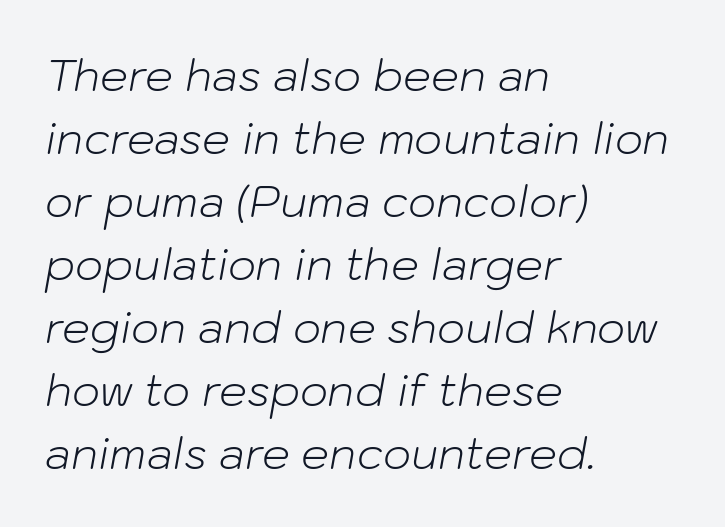
The image shows 44 px light type, italic (leaning right); set left-aligned, normal line spacing (1.43x), normal letter spacing, not underlined; low stroke contrast and a medium x-height.
